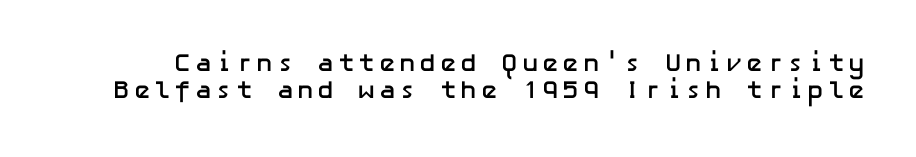
The image shows 25 px bold type, upright; set tight line spacing (1.09x), not underlined.
